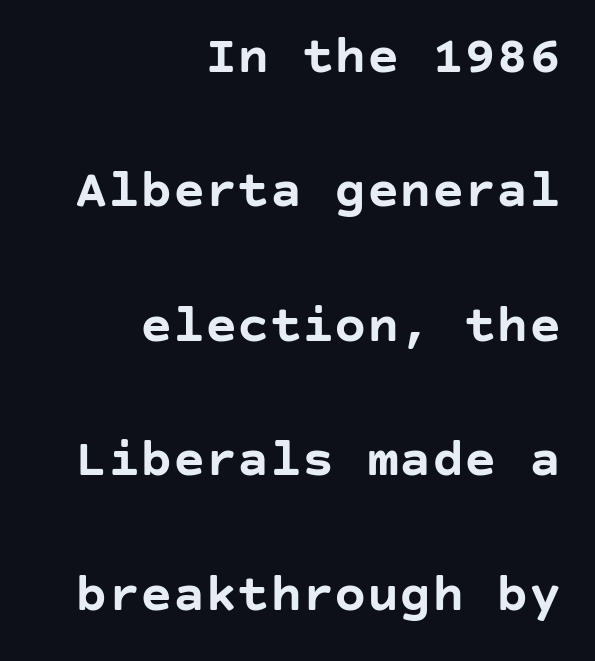
The image shows 54 px semibold sans-serif type, upright; set right-aligned, loose line spacing (2.49x), normal letter spacing, not underlined; low stroke contrast and a large x-height.
